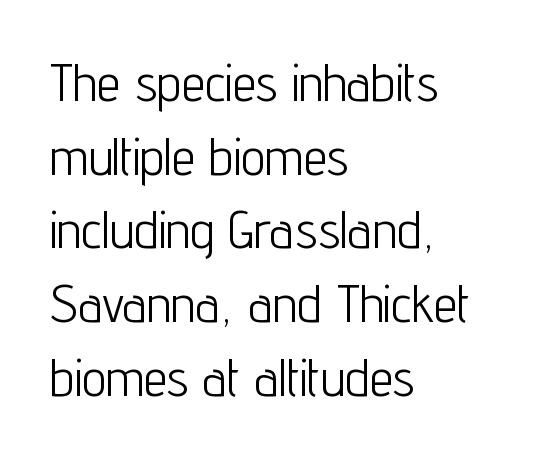
The image shows 53 px light, condensed sans-serif type, upright; set left-aligned, normal line spacing (1.39x), normal letter spacing, not underlined; low stroke contrast and a medium x-height.
